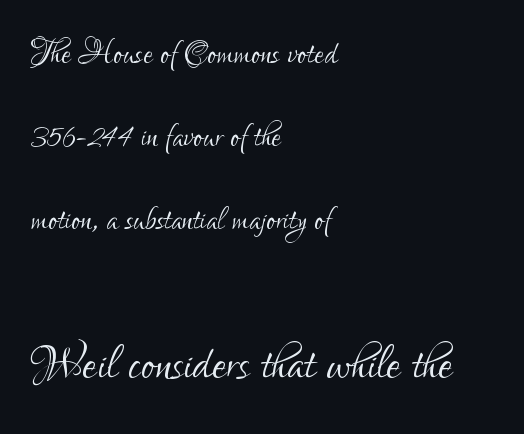
The letters sit at their default tracking, neither squeezed nor spread. Interline gaps are noticeably wide in this sample. Small over large — that's the arrangement of the two blocks here. These lines are composed in type without serifs.
